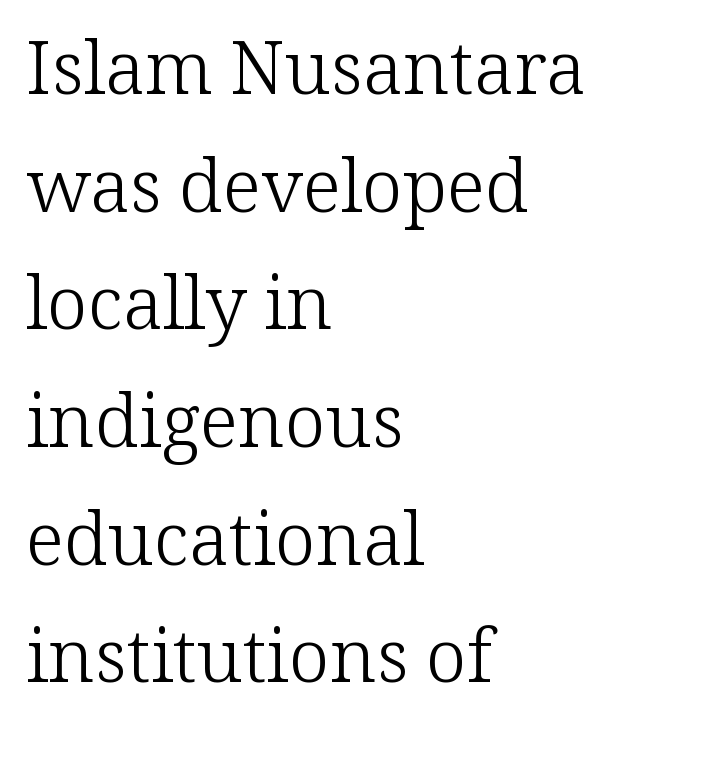
A normal amount of white space separates one row of letters from the next. This sample is left-justified, so line endings fall wherever the words run out. The letters carry serifs — small finishing strokes at the ends of their stems. Does the lettering tilt? It doesn't — this is upright. This rendering leaves character spacing at its baseline value. Do the characters align in a grid? No, the font is proportional.
